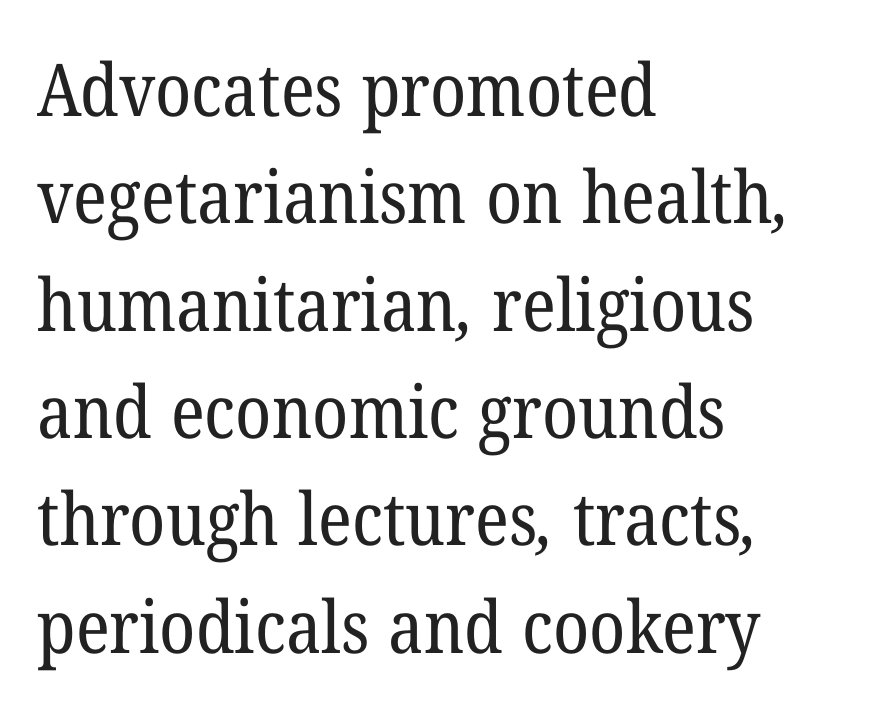
Q: Is the text bold? A: No.
Q: Is the typeface a serif or a sans-serif typeface? A: Serif.
Q: Is the text underlined? A: No.
Q: How is the paragraph aligned? A: Left-aligned.
Q: Is the spacing between letters normal or unusually wide? A: Normal.
Q: Is the spacing between lines tight, normal or loose? A: Normal.
Q: Width (condensed, normal, or wide)? A: Normal.
Q: Stroke contrast? A: Low.
Q: x-height? A: Medium.
Q: Monospaced? A: No.
